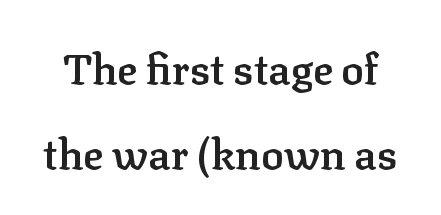
{"serif": "yes", "italic": "no", "bold": "semi", "weight": "semibold", "width": "normal", "stroke_contrast": "low", "x_height": "medium", "monospaced": "no", "underline": "no", "line_spacing": "loose", "line_spacing_ratio": 2.02, "letter_spacing": "normal", "letter_spacing_em": 0.0, "glyph_px": 42}
